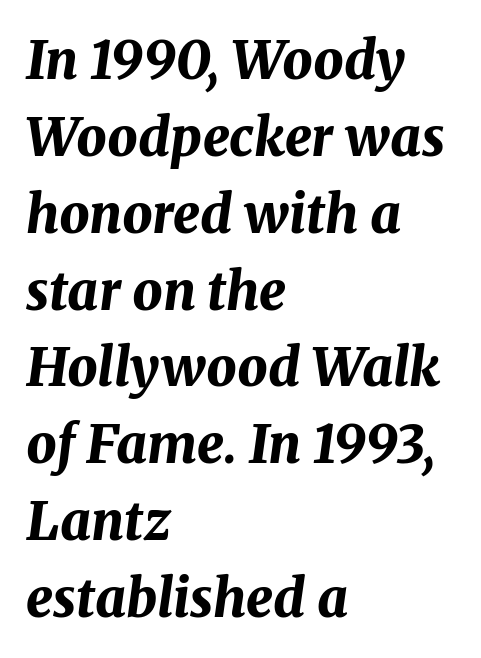
You'd pick this weight for a headline — it's a proper bold. Between one letter and the next there's only the usual sliver of space. The passage is arranged the way most books set body copy — flush left. Slanted lettering throughout.
